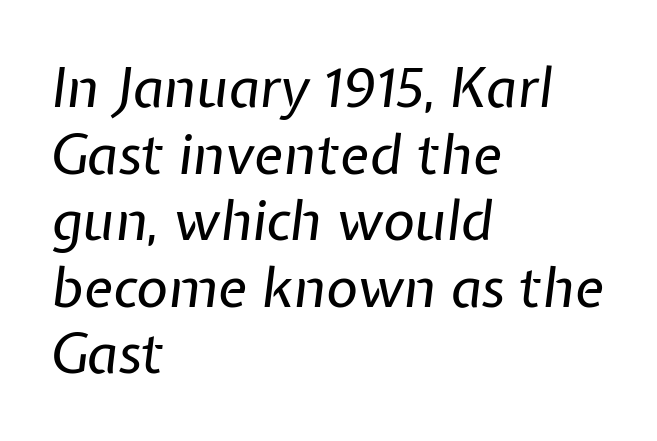
The image shows 55 px regular-weight type, italic (leaning right); set left-aligned, line spacing 1.21x, normal letter spacing, not underlined; low stroke contrast and a medium x-height.
